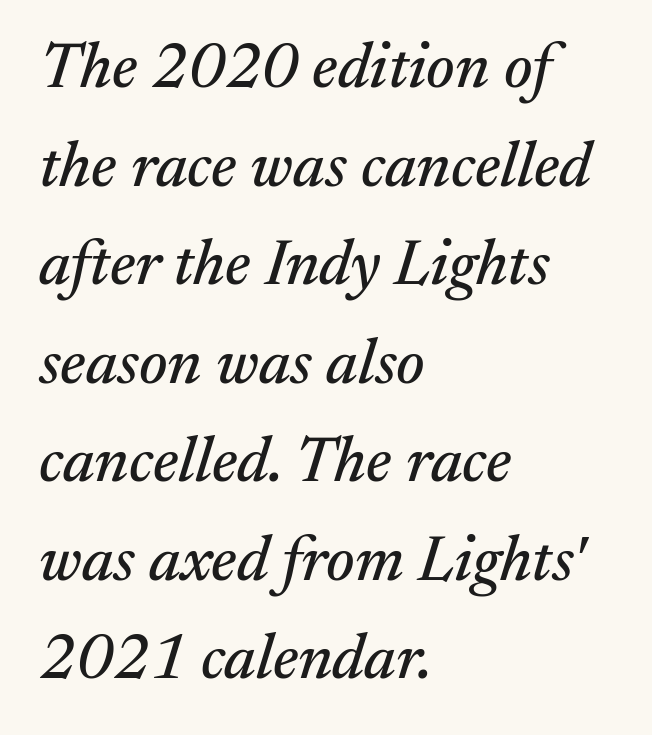
{"serif": "yes", "italic": "yes", "lean": "right", "slant_degrees": 17, "width": "normal", "stroke_contrast": "medium", "x_height": "medium", "monospaced": "no", "underline": "no", "align": "left", "line_spacing": "normal", "line_spacing_ratio": 1.54, "letter_spacing": "normal", "letter_spacing_em": 0.0, "glyph_px": 64}
